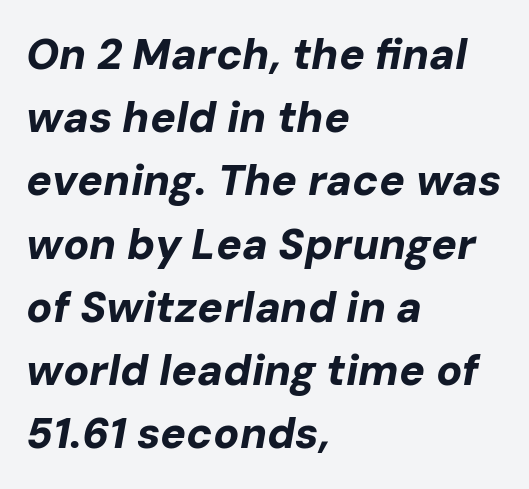
{"italic": "yes", "lean": "right", "slant_degrees": 10, "bold": "yes", "weight": "bold", "width": "normal", "stroke_contrast": "low", "x_height": "medium", "monospaced": "no", "underline": "no", "align": "left", "line_spacing": "normal", "line_spacing_ratio": 1.47, "letter_spacing": "normal", "letter_spacing_em": 0.0, "glyph_px": 43}
